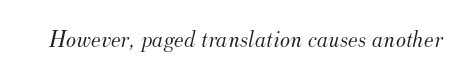
The image shows 24 px text type, italic (leaning right); set normal letter spacing, not underlined.
